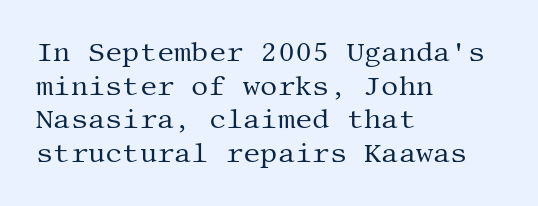
Q: Is the text bold? A: No.
Q: Is the text italic (slanted)? A: No, it is upright.
Q: Is the text underlined? A: No.
Q: How is the paragraph aligned? A: Left-aligned.
Q: Is the spacing between letters normal or unusually wide? A: Normal.
Q: Is the spacing between lines tight, normal or loose? A: Normal.
